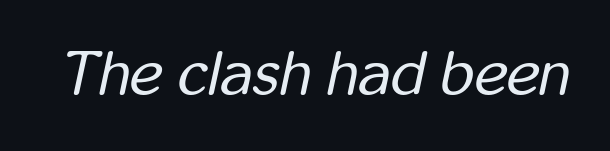
Q: Is the text bold? A: No.
Q: Is the text italic (slanted)? A: Yes, it leans right by about 12 degrees.
Q: Is the text underlined? A: No.
Q: Is the spacing between letters normal or unusually wide? A: Normal.
Q: Width (condensed, normal, or wide)? A: Condensed.
Q: Stroke contrast? A: Low.
Q: x-height? A: Medium.
Q: Monospaced? A: No.
